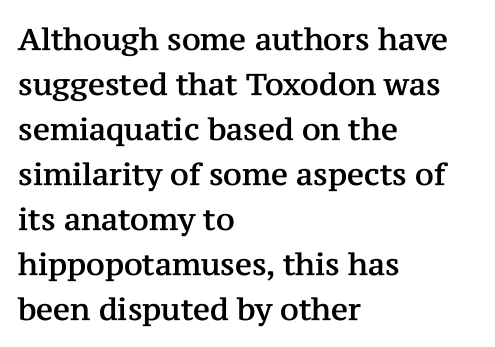
{"serif": "yes", "italic": "no", "width": "normal", "stroke_contrast": "medium", "x_height": "medium", "monospaced": "no", "underline": "no", "align": "left", "line_spacing": "normal", "line_spacing_ratio": 1.5, "letter_spacing": "normal", "letter_spacing_em": 0.0, "glyph_px": 30}
